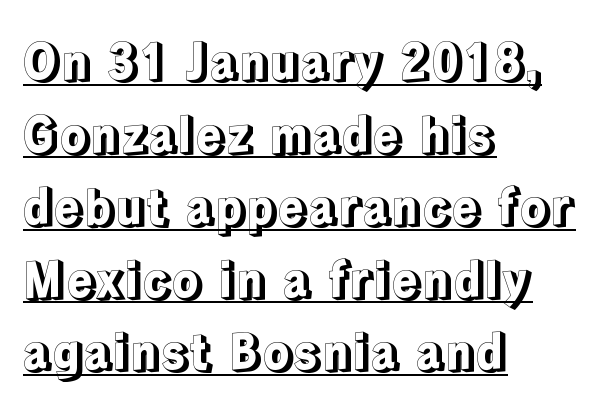
Q: Is the text italic (slanted)? A: No, it is upright.
Q: Is the text underlined? A: Yes.
Q: How is the paragraph aligned? A: Left-aligned.
Q: Is the spacing between letters normal or unusually wide? A: Normal.
Q: Is the spacing between lines tight, normal or loose? A: Normal.
Q: Width (condensed, normal, or wide)? A: Normal.
Q: x-height? A: Medium.
Q: Monospaced? A: No.
